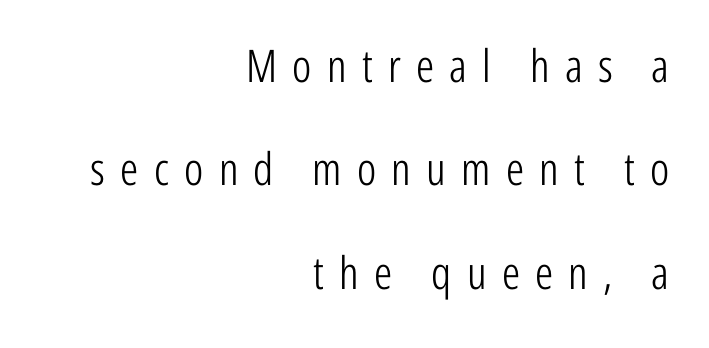
The image shows 45 px light, condensed sans-serif type, upright; set right-aligned, loose line spacing (2.3x), unusually wide letter spacing (+0.34 em), not underlined; low stroke contrast and a medium x-height.
